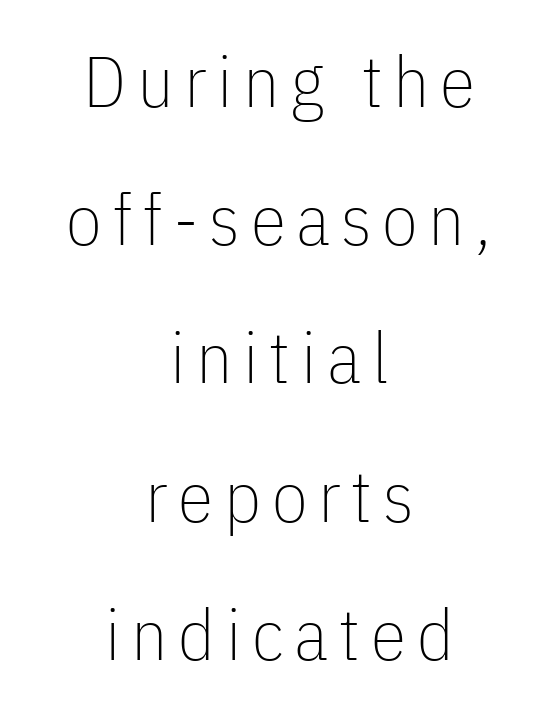
The rendering positions every line midway between the sides. No feet cap the strokes, marking this as sans-serif type. Stem width sits at or under what a default text font uses. Descender tails drop into unmarked territory. Is this a fixed-width face? No — the glyphs have proportional, varying widths.
